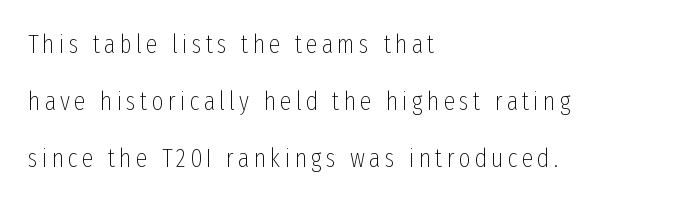
Q: Is the text bold? A: No.
Q: Is the text italic (slanted)? A: No, it is upright.
Q: Is the text underlined? A: No.
Q: How is the paragraph aligned? A: Left-aligned.
Q: Is the spacing between lines tight, normal or loose? A: Loose.
